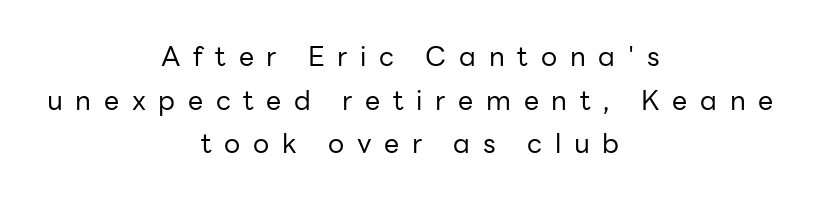
The image shows 27 px text type, upright; set centered, normal line spacing (1.62x), unusually wide letter spacing (+0.47 em), not underlined.
